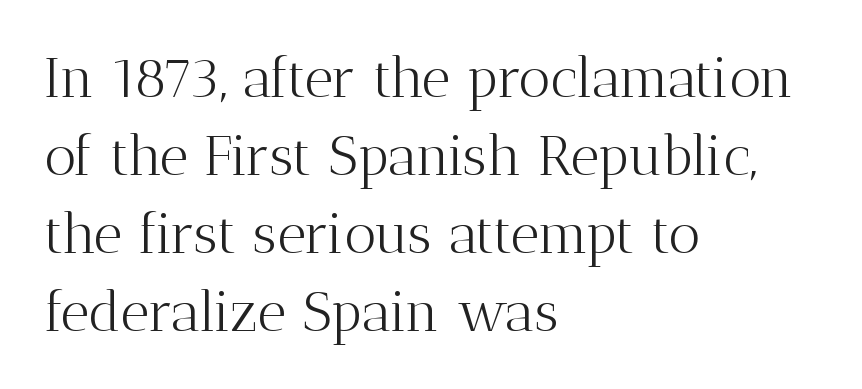
Does the lettering tilt? It doesn't — this is upright. The face used here is proportionally spaced, like ordinary book or web type. Reading down the column, the eye jumps a familiar distance to each next line. Letter spacing: default. A serif font was chosen for this passage.
